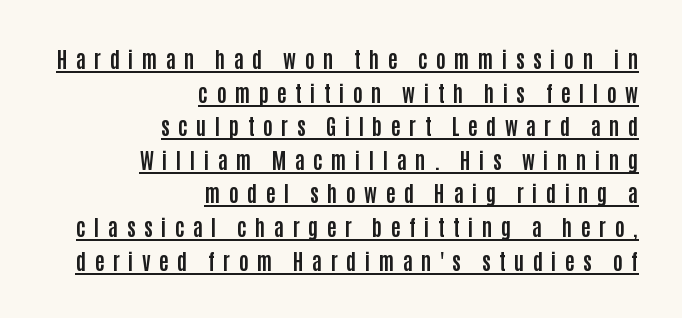
The image shows 21 px bold type, upright; set right-aligned, normal line spacing (1.6x), unusually wide letter spacing (+0.4 em), underlined.
